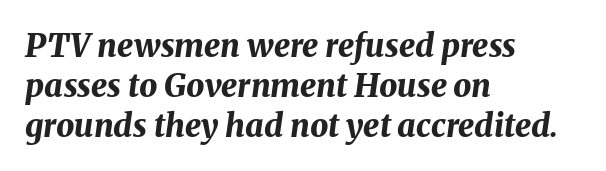
Q: Is the text bold? A: Yes.
Q: Is the text italic (slanted)? A: Yes, it leans right by about 8 degrees.
Q: Is the text underlined? A: No.
Q: How is the paragraph aligned? A: Left-aligned.
Q: Is the spacing between letters normal or unusually wide? A: Normal.
Q: Is the spacing between lines tight, normal or loose? A: Normal.
Q: Width (condensed, normal, or wide)? A: Normal.
Q: Stroke contrast? A: Medium.
Q: x-height? A: Medium.
Q: Monospaced? A: No.
